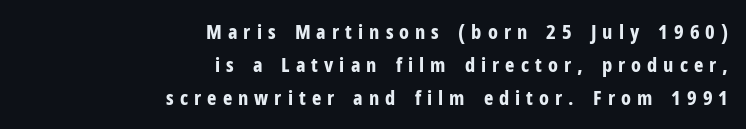
{"italic": "no", "bold": "yes", "underline": "no", "align": "right", "line_spacing": "normal", "line_spacing_ratio": 1.65, "letter_spacing": "wide", "letter_spacing_em": 0.3, "glyph_px": 20}
